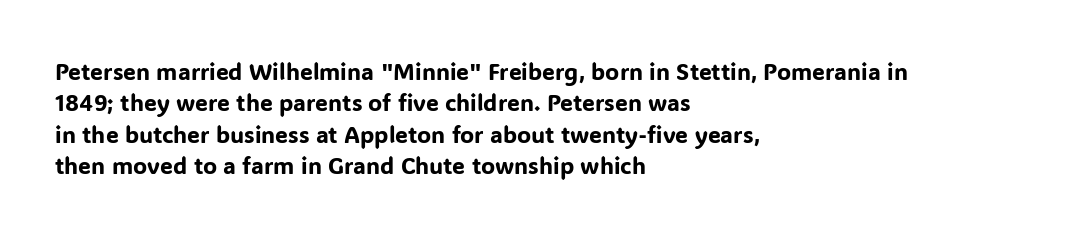
The image shows 23 px text type, upright; set left-aligned, normal line spacing (1.36x), normal letter spacing, not underlined.
